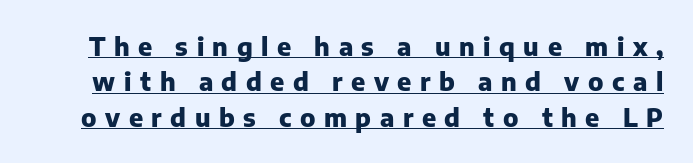
This sample uses expanded letter spacing, leaving extra air between glyphs. The rows are spaced the way most documents space them. If you drew a line through each stem, it would be perfectly vertical. The typesetter has applied underlining to the passage shown. I'd describe the lettering as bold — thick and assertive.
